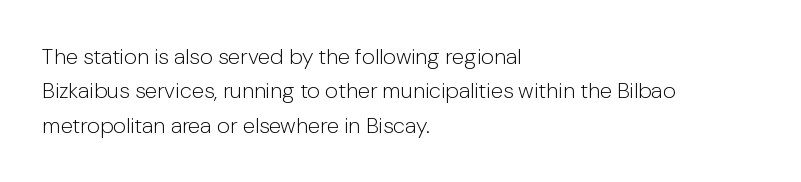
The specimen reads as upright at a glance. Is the stroke heavy? The answer is a plain regular-or-lighter. Clear beneath every line of the passage. Notice how descenders clear the ascenders below comfortably — that's standard leading.
